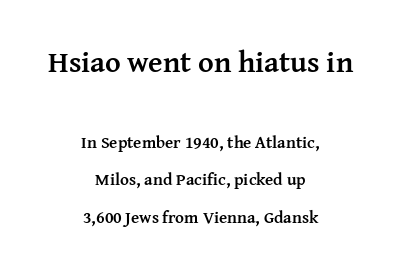
The paragraph shown floats in the horizontal middle. Character widths vary here, with narrow letters taking less room than wide ones. The rendering keeps characters at their native spacing. In terms of weight, the rendering is a true, heavy bold. Visually, the top section dominates because its glyphs are scaled up.
